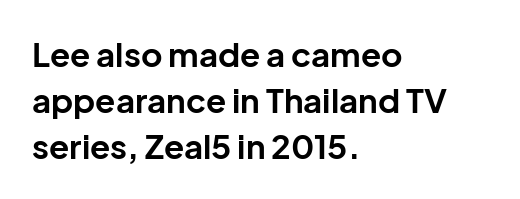
The image shows 33 px bold sans-serif type, upright; set left-aligned, normal line spacing (1.39x), normal letter spacing, not underlined; low stroke contrast and a medium x-height.
